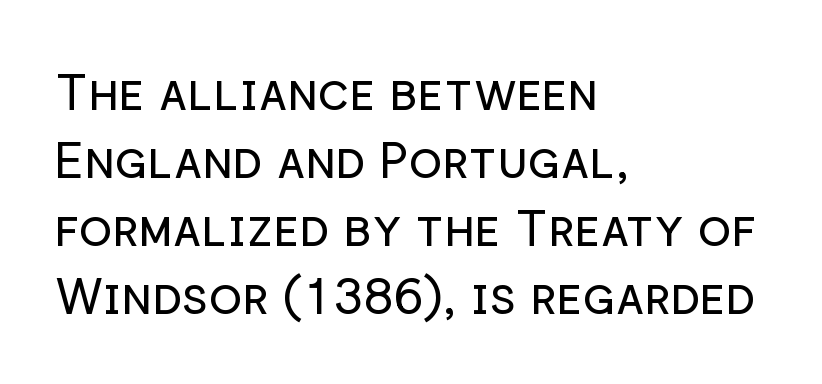
Q: Is the text bold? A: No.
Q: Is the text italic (slanted)? A: No, it is upright.
Q: Is the typeface a serif or a sans-serif typeface? A: Sans-serif.
Q: Is the text underlined? A: No.
Q: How is the paragraph aligned? A: Left-aligned.
Q: Is the spacing between letters normal or unusually wide? A: Normal.
Q: Is the spacing between lines tight, normal or loose? A: Normal.
Q: Width (condensed, normal, or wide)? A: Normal.
Q: Stroke contrast? A: Low.
Q: x-height? A: Medium.
Q: Monospaced? A: No.
